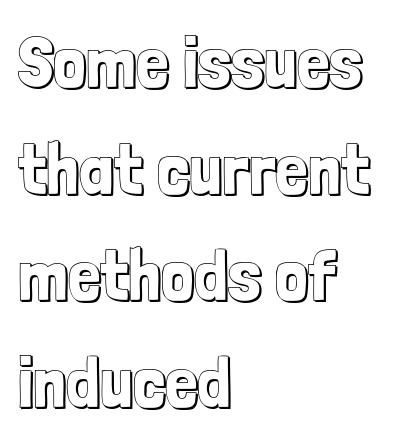
{"italic": "no", "width": "condensed", "x_height": "medium", "monospaced": "no", "underline": "no", "align": "left", "line_spacing": "normal", "line_spacing_ratio": 1.46, "letter_spacing": "normal", "letter_spacing_em": 0.0, "glyph_px": 73}
